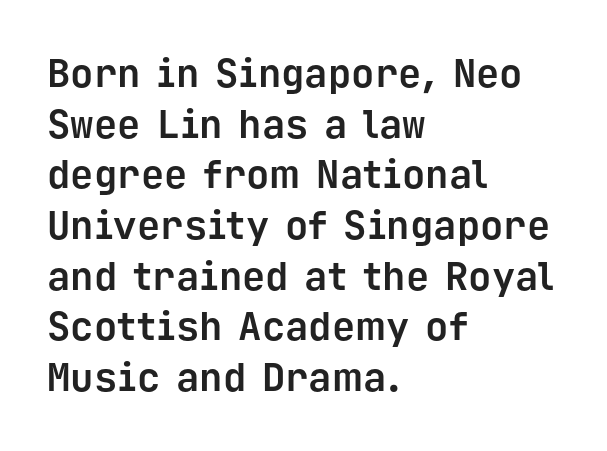
The lines are quadded left. If you drew a line through each stem, it would be perfectly vertical. Vertically, the passage feels balanced, rows spaced as you'd expect. Plain, unruled lines of type. The type family on display is of the sans-serif kind. Nobody touched the tracking dial on this one.
